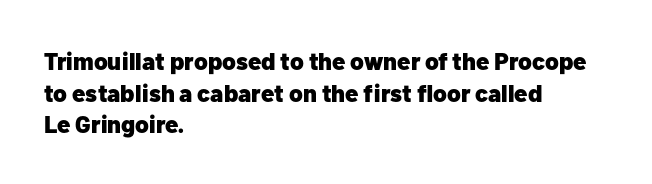
Q: Is the text bold? A: Yes.
Q: Is the text italic (slanted)? A: No, it is upright.
Q: Is the text underlined? A: No.
Q: How is the paragraph aligned? A: Left-aligned.
Q: Is the spacing between letters normal or unusually wide? A: Normal.
Q: Is the spacing between lines tight, normal or loose? A: Normal.
